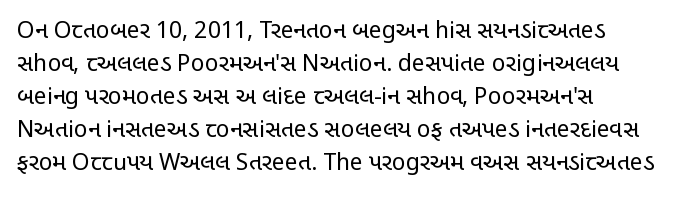
Honestly, the row spacing looks completely unremarkable. Caption: face not bold, strokes unweighted. Posture: vertical. This rendering features lettering with no underline. The setting favours the left margin, as ordinary paragraphs usually do.
